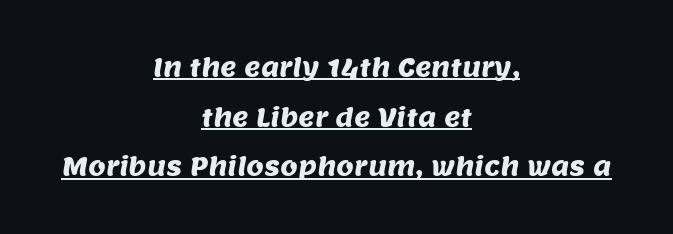
{"underline": "yes", "align": "center", "line_spacing": "loose", "line_spacing_ratio": 1.99, "letter_spacing": "normal", "letter_spacing_em": 0.0, "glyph_px": 25}
